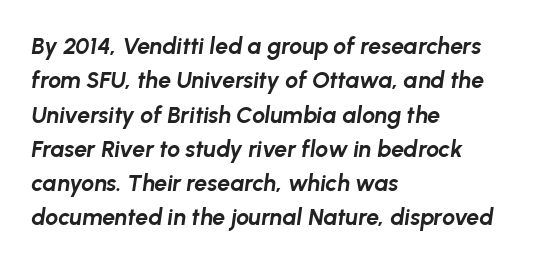
Clear beneath every line of the passage. The designer left line spacing at the default. Tracking here is standard; glyphs follow each other at the usual distance. On the weight axis this lands at bold, roughly 700. Caption: multi-line text, flush left, ragged right.
